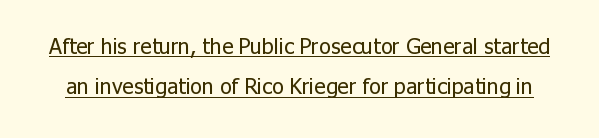
The string is rendered with underlining switched on. The characters are drawn with everyday or finer stroke widths. Does extra space separate the letters? No, they use regular spacing. No italicization has been applied; the sample stays upright.
